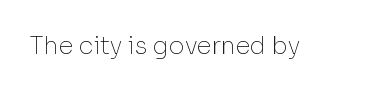
The image shows 24 px text type, upright; set normal letter spacing, not underlined.
